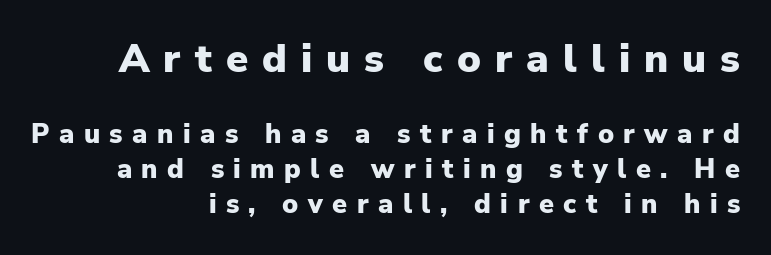
The image shows 40 px heavy sans-serif type, upright; set right-aligned, normal line spacing (1.3x), unusually wide letter spacing (+0.35 em), not underlined; the first (top) block is 1.48x larger; low stroke contrast and a medium x-height.
